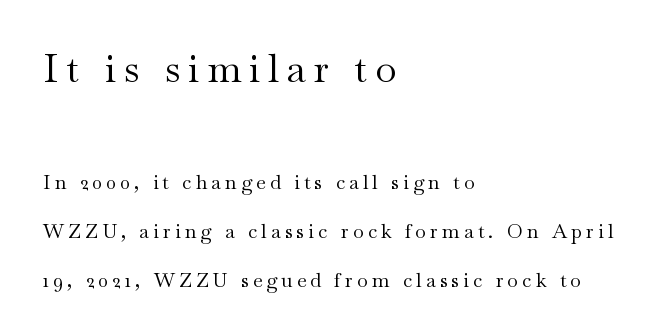
{"serif": "yes", "italic": "no", "bold": "no", "weight": "regular", "width": "wide", "stroke_contrast": "medium", "x_height": "small", "monospaced": "no", "underline": "no", "align": "left", "line_spacing": "loose", "line_spacing_ratio": 2.44, "letter_spacing": "wide", "letter_spacing_em": 0.2, "larger_block": "first", "size_ratio": 1.95, "glyph_px": 39}
